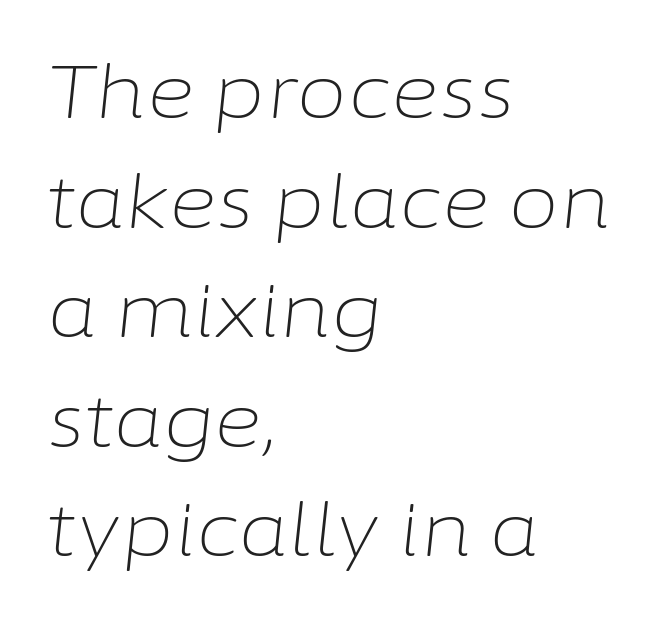
Q: Is the text bold? A: No.
Q: Is the text italic (slanted)? A: Yes, it leans right by about 6 degrees.
Q: Is the text underlined? A: No.
Q: How is the paragraph aligned? A: Left-aligned.
Q: Is the spacing between letters normal or unusually wide? A: Normal.
Q: Is the spacing between lines tight, normal or loose? A: Normal.
Q: Width (condensed, normal, or wide)? A: Normal.
Q: Stroke contrast? A: Low.
Q: x-height? A: Medium.
Q: Monospaced? A: No.
